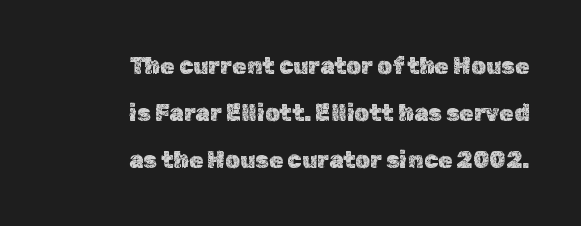
{"italic": "no", "underline": "no", "align": "right", "line_spacing": "loose", "line_spacing_ratio": 2.04, "letter_spacing": "normal", "letter_spacing_em": 0.0, "glyph_px": 23}
